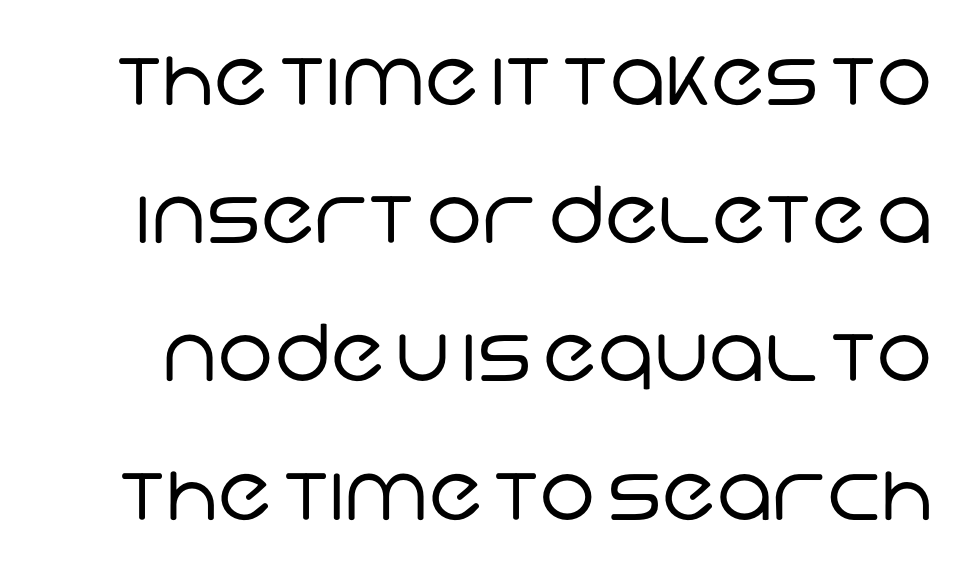
The image shows 79 px regular-weight sans-serif type; set line spacing 1.75x, normal letter spacing, not underlined; low stroke contrast and a large x-height.
